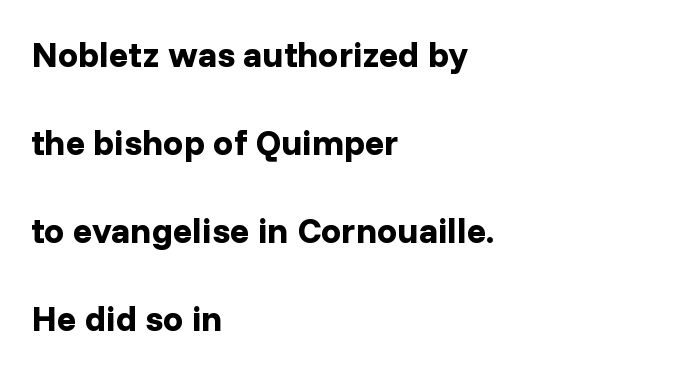
{"serif": "no", "italic": "no", "bold": "yes", "weight": "bold", "width": "normal", "stroke_contrast": "low", "x_height": "medium", "monospaced": "no", "underline": "no", "align": "left", "line_spacing": "loose", "line_spacing_ratio": 2.44, "letter_spacing": "normal", "letter_spacing_em": 0.0, "glyph_px": 36}
